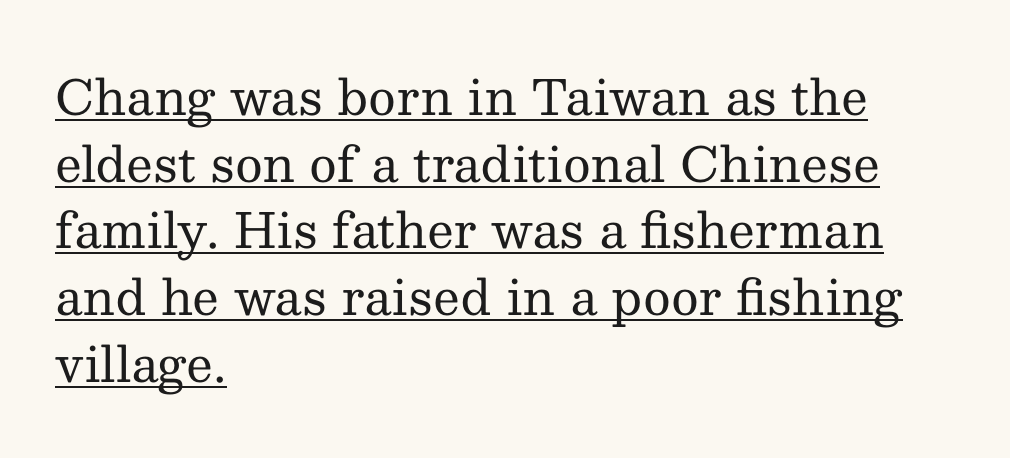
{"serif": "yes", "italic": "no", "bold": "no", "weight": "regular", "width": "normal", "stroke_contrast": "medium", "x_height": "medium", "monospaced": "no", "underline": "yes", "align": "left", "line_spacing": "normal", "line_spacing_ratio": 1.39, "letter_spacing": "normal", "letter_spacing_em": 0.0, "glyph_px": 48}
